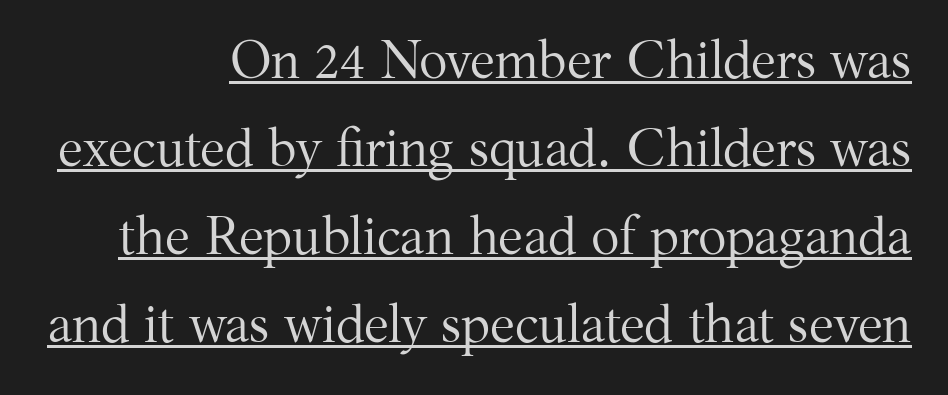
The image shows 53 px regular-weight serif type, upright; set right-aligned, normal line spacing (1.66x), normal letter spacing, underlined; medium stroke contrast and a medium x-height.
